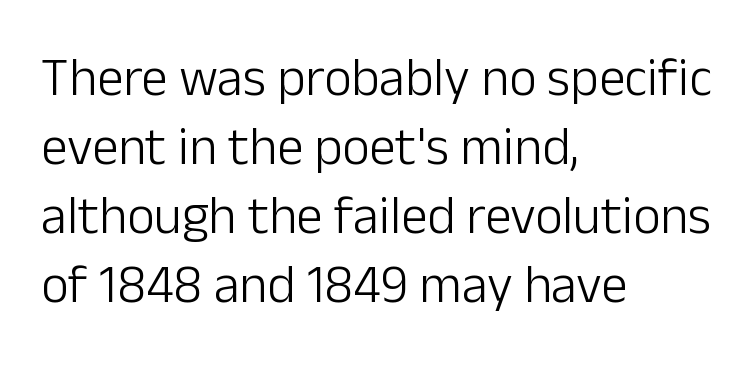
{"serif": "no", "italic": "no", "bold": "no", "weight": "light", "width": "normal", "stroke_contrast": "low", "x_height": "medium", "monospaced": "no", "underline": "no", "align": "left", "line_spacing": "normal", "line_spacing_ratio": 1.3, "letter_spacing": "normal", "letter_spacing_em": 0.0, "glyph_px": 53}
